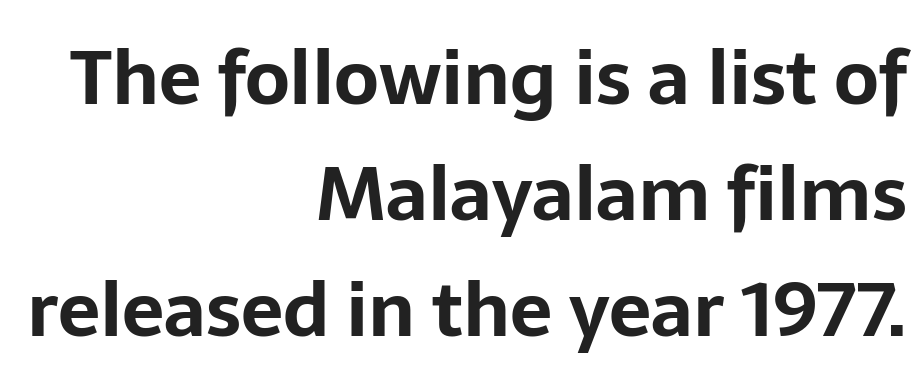
Q: Is the text bold? A: Yes.
Q: Is the text italic (slanted)? A: No, it is upright.
Q: Is the typeface a serif or a sans-serif typeface? A: Sans-serif.
Q: Is the text underlined? A: No.
Q: How is the paragraph aligned? A: Right-aligned.
Q: Is the spacing between letters normal or unusually wide? A: Normal.
Q: Is the spacing between lines tight, normal or loose? A: Normal.
Q: Width (condensed, normal, or wide)? A: Normal.
Q: Stroke contrast? A: Low.
Q: x-height? A: Medium.
Q: Monospaced? A: No.
